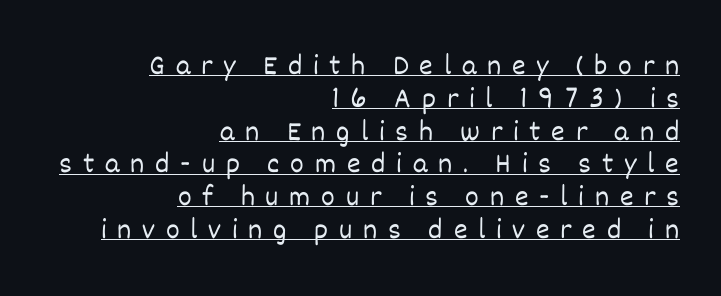
The glyphs are accompanied by a horizontal stroke just below them. Note the varied advance widths — an 'i' is clearly narrower than an 'm'. Counters stay open thanks to moderate or lighter strokes. What stands out about the letter spacing? Its width — letters are far apart. Does the copy run flush right? Yes — the right margin is perfectly even.
